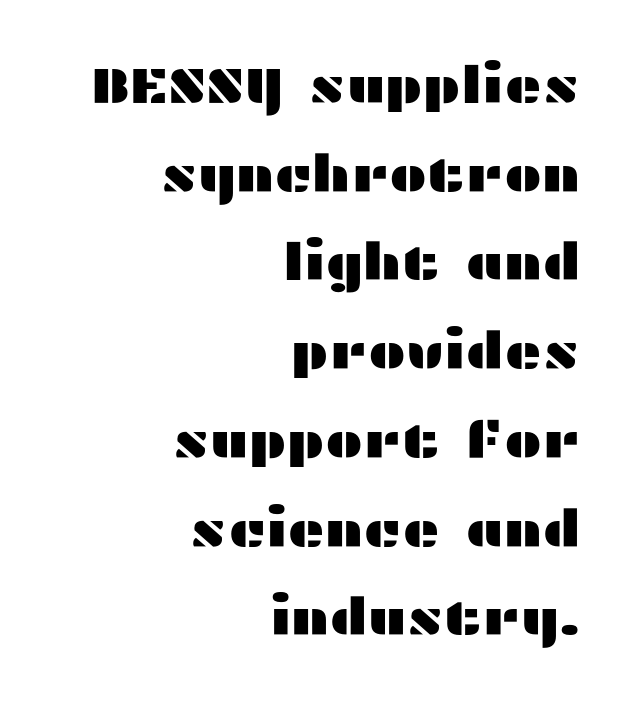
Tall strokes in this sample are plumb rather than angled. Only glyphs here, with clear space below each row. To sum up the face: it is a sans, with no serifs. Do the characters align in a grid? No, the font is proportional. You could call the tracking neutral — neither tight nor loose. If you drew a ruler down the right edge, every line would touch it.
